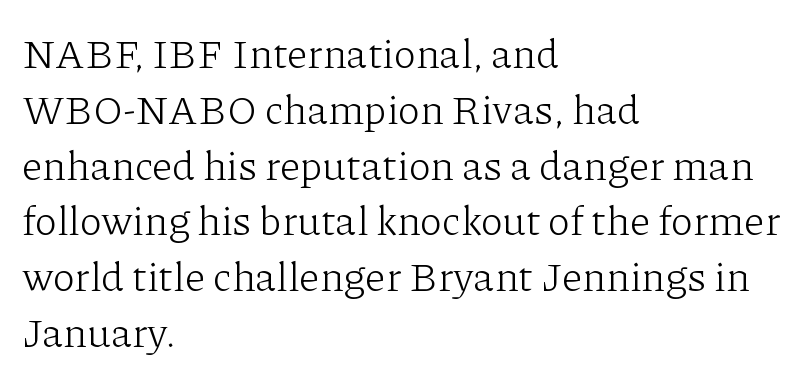
The image shows 41 px light serif type, upright; set left-aligned, normal line spacing (1.36x), normal letter spacing, not underlined; low stroke contrast and a medium x-height.
